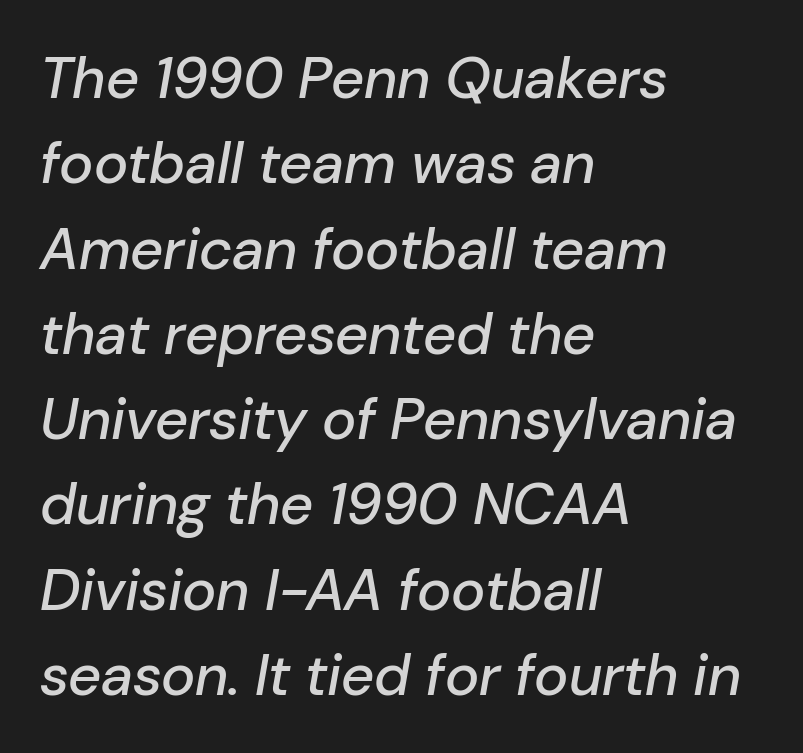
{"italic": "yes", "lean": "right", "slant_degrees": 10, "width": "normal", "stroke_contrast": "low", "x_height": "medium", "monospaced": "no", "underline": "no", "align": "left", "line_spacing": "normal", "line_spacing_ratio": 1.47, "letter_spacing": "normal", "letter_spacing_em": 0.0, "glyph_px": 58}
